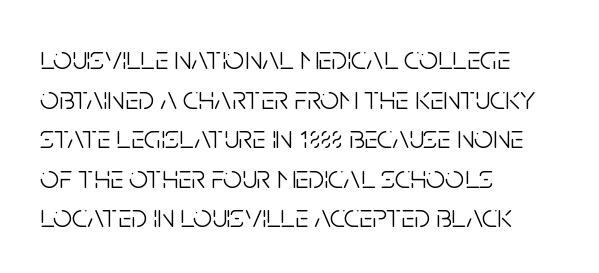
The image shows 33 px light, condensed sans-serif type, upright; set left-aligned, line spacing 1.2x, normal letter spacing, not underlined; low stroke contrast and a large x-height.
